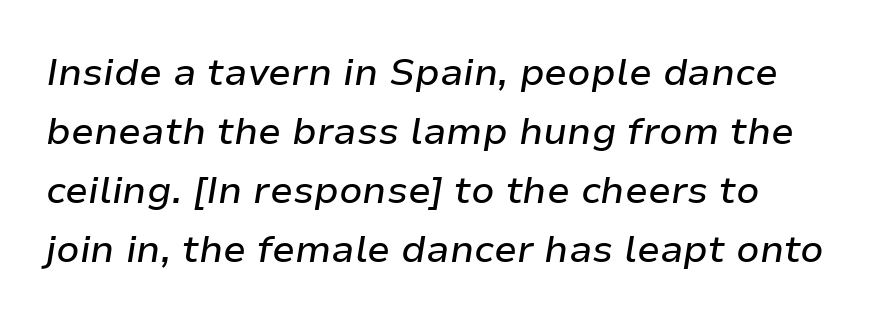
The image shows 38 px text type, italic (leaning right); set normal line spacing (1.55x), normal letter spacing, not underlined; low stroke contrast and a medium x-height.
